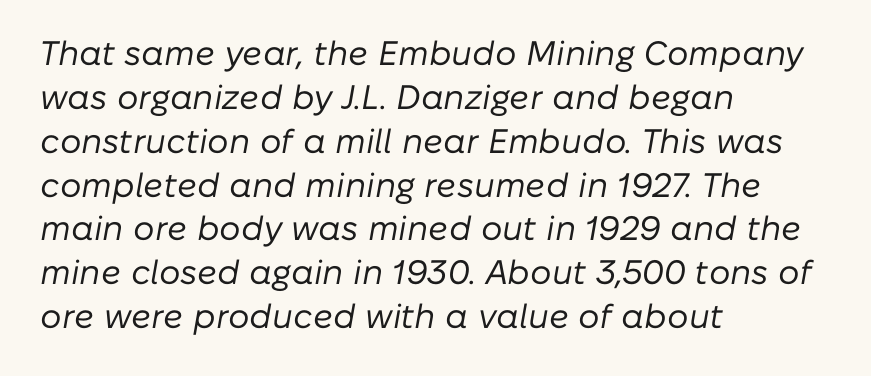
{"italic": "yes", "lean": "right", "slant_degrees": 10, "bold": "no", "weight": "regular", "width": "normal", "stroke_contrast": "low", "x_height": "medium", "monospaced": "no", "underline": "no", "align": "left", "line_spacing": "normal", "line_spacing_ratio": 1.29, "letter_spacing": "normal", "letter_spacing_em": 0.0, "glyph_px": 34}
